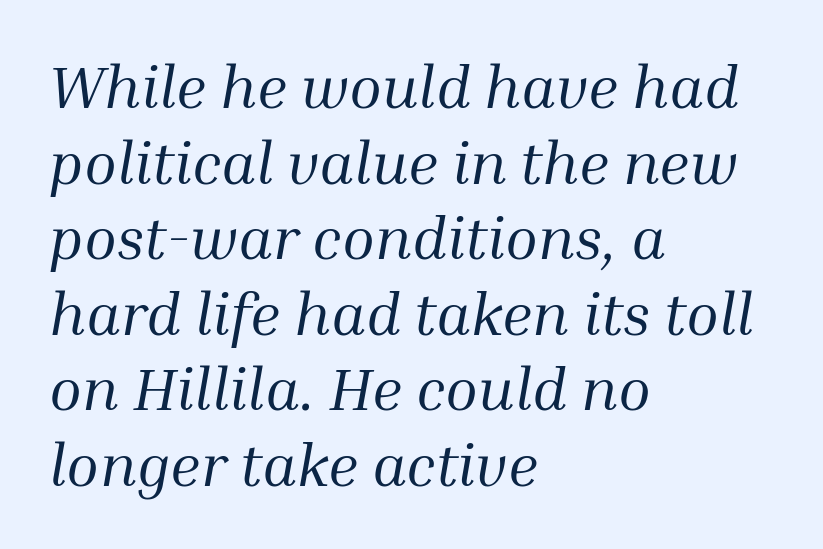
Q: Is the text bold? A: No.
Q: Is the text italic (slanted)? A: Yes, it leans right by about 10 degrees.
Q: Is the typeface a serif or a sans-serif typeface? A: Serif.
Q: Is the text underlined? A: No.
Q: How is the paragraph aligned? A: Left-aligned.
Q: Is the spacing between letters normal or unusually wide? A: Normal.
Q: Is the spacing between lines tight, normal or loose? A: Normal.
Q: Width (condensed, normal, or wide)? A: Normal.
Q: Stroke contrast? A: Medium.
Q: x-height? A: Medium.
Q: Monospaced? A: No.
